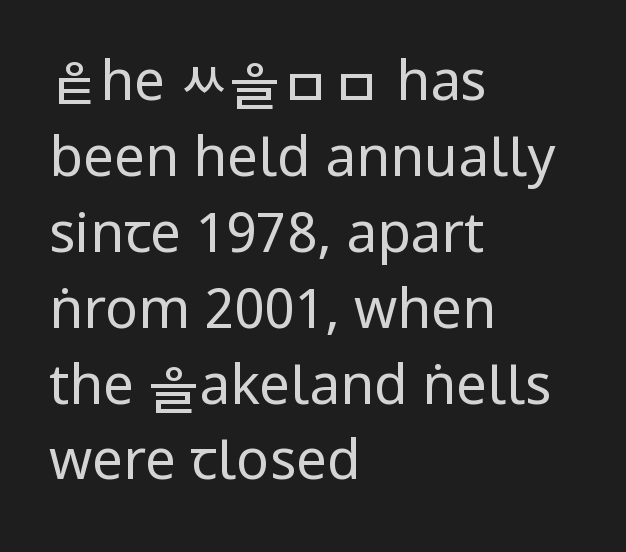
The image shows 55 px regular-weight, condensed sans-serif type, upright; set left-aligned, normal line spacing (1.38x), normal letter spacing, not underlined; low stroke contrast.
